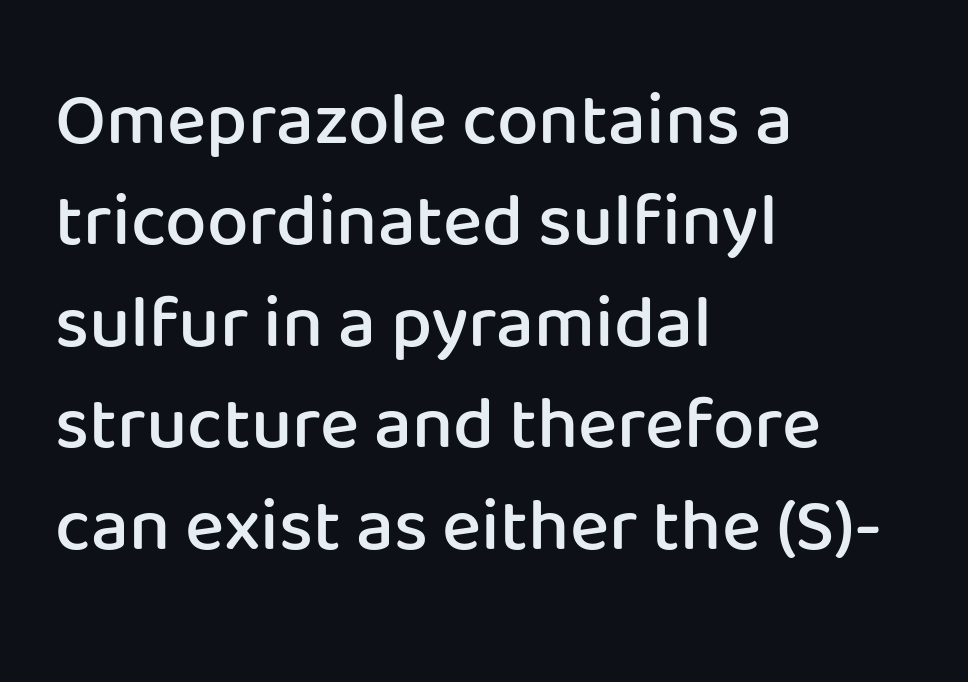
Q: Is the text bold? A: Semi-bold.
Q: Is the text italic (slanted)? A: No, it is upright.
Q: Is the typeface a serif or a sans-serif typeface? A: Sans-serif.
Q: Is the text underlined? A: No.
Q: How is the paragraph aligned? A: Left-aligned.
Q: Is the spacing between letters normal or unusually wide? A: Normal.
Q: Is the spacing between lines tight, normal or loose? A: Normal.
Q: Width (condensed, normal, or wide)? A: Normal.
Q: Stroke contrast? A: Low.
Q: x-height? A: Medium.
Q: Monospaced? A: No.
